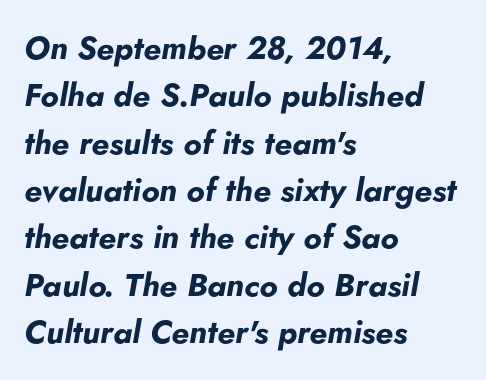
Q: Is the text bold? A: Yes.
Q: Is the text italic (slanted)? A: Yes, it leans right by about 5 degrees.
Q: Is the text underlined? A: No.
Q: How is the paragraph aligned? A: Left-aligned.
Q: Is the spacing between letters normal or unusually wide? A: Normal.
Q: Is the spacing between lines tight, normal or loose? A: Normal.
Q: Width (condensed, normal, or wide)? A: Normal.
Q: Stroke contrast? A: Low.
Q: x-height? A: Small.
Q: Monospaced? A: No.
